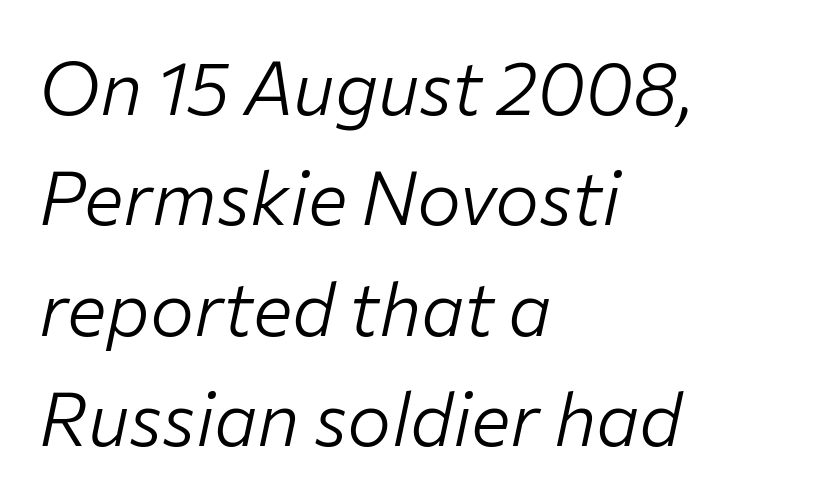
The image shows 74 px light type, italic (leaning right); set left-aligned, normal line spacing (1.49x), normal letter spacing, not underlined; low stroke contrast and a medium x-height.
